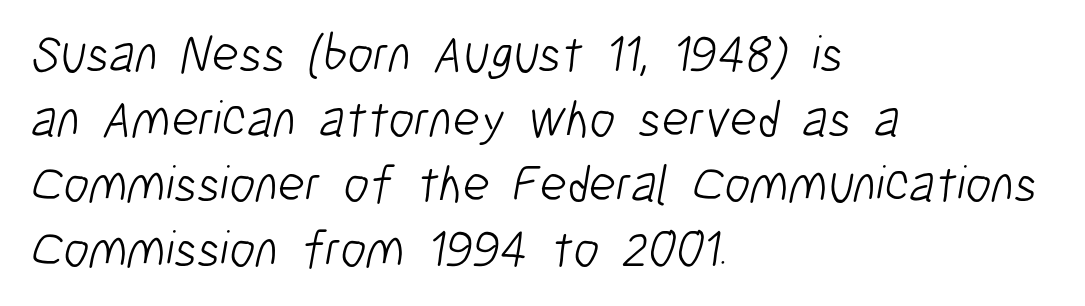
{"serif": "no", "bold": "no", "weight": "light", "width": "condensed", "stroke_contrast": "low", "x_height": "medium", "monospaced": "no", "underline": "no", "align": "left", "line_spacing": "normal", "line_spacing_ratio": 1.25, "letter_spacing": "normal", "letter_spacing_em": 0.0, "glyph_px": 52}
